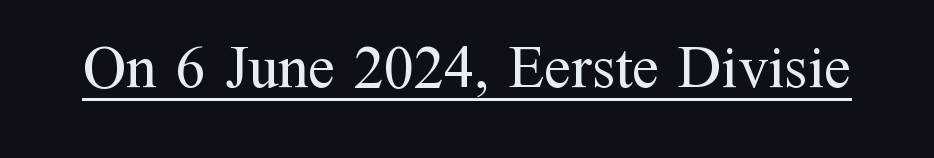
Q: Is the text bold? A: No.
Q: Is the text italic (slanted)? A: No, it is upright.
Q: Is the typeface a serif or a sans-serif typeface? A: Serif.
Q: Is the text underlined? A: Yes.
Q: Is the spacing between letters normal or unusually wide? A: Normal.
Q: Width (condensed, normal, or wide)? A: Normal.
Q: Stroke contrast? A: Medium.
Q: x-height? A: Medium.
Q: Monospaced? A: No.
